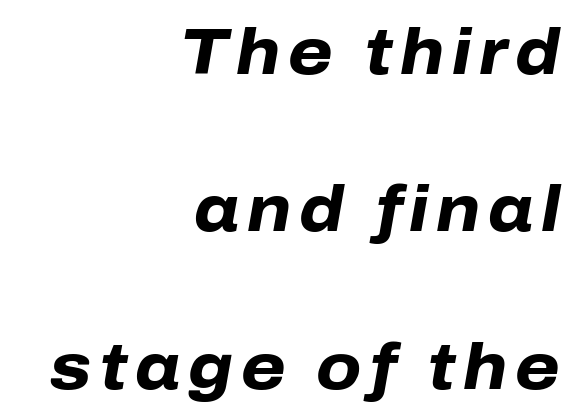
{"italic": "yes", "lean": "right", "slant_degrees": 10, "bold": "yes", "weight": "heavy", "width": "normal", "stroke_contrast": "low", "x_height": "medium", "monospaced": "no", "underline": "no", "align": "right", "line_spacing": "loose", "line_spacing_ratio": 2.46, "glyph_px": 64}
